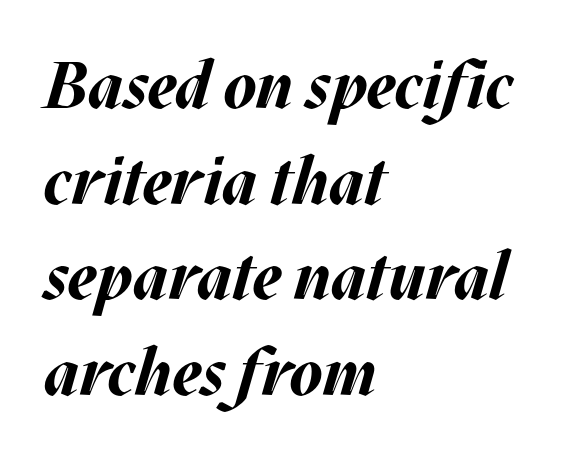
{"italic": "yes", "lean": "right", "slant_degrees": 17, "bold": "yes", "weight": "bold", "width": "normal", "stroke_contrast": "medium", "x_height": "large", "monospaced": "no", "underline": "no", "align": "left", "line_spacing": "normal", "line_spacing_ratio": 1.45, "letter_spacing": "normal", "letter_spacing_em": 0.0, "glyph_px": 66}
